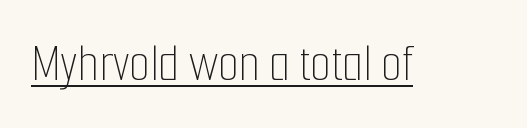
This is not heavy type; no bold has been used. Posture: upright roman. A typesetter would call this proportional, since set widths differ per character. In designer terms, the underline attribute is active on this setting. Standard letterfit; no display-style spreading of the glyphs.
